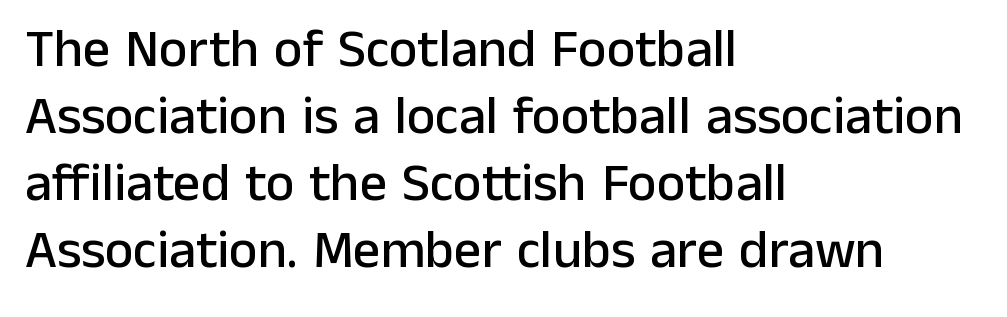
The image shows 54 px sans-serif type, upright; set left-aligned, line spacing 1.24x, normal letter spacing, not underlined; low stroke contrast and a medium x-height.
